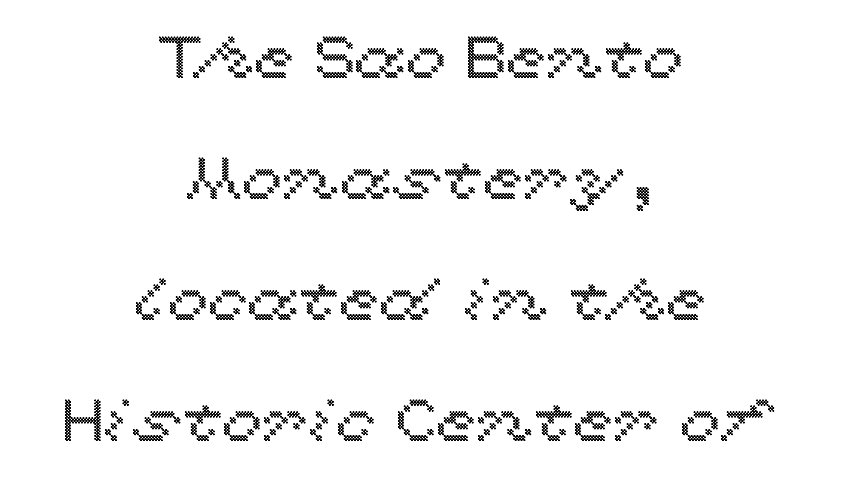
The image shows 59 px wide type; set centered, loose line spacing (2.05x), normal letter spacing, not underlined; a medium x-height.
